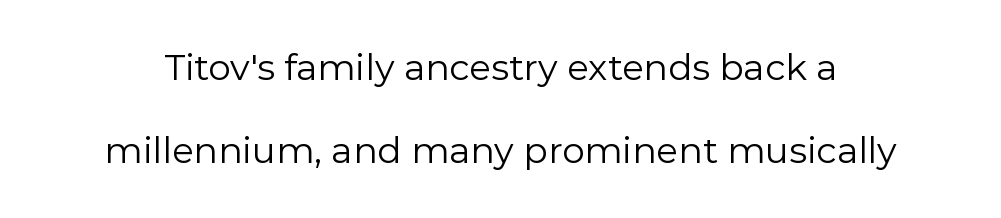
The image shows 36 px regular-weight sans-serif type, upright; set loose line spacing (2.31x), normal letter spacing, not underlined; low stroke contrast and a medium x-height.
